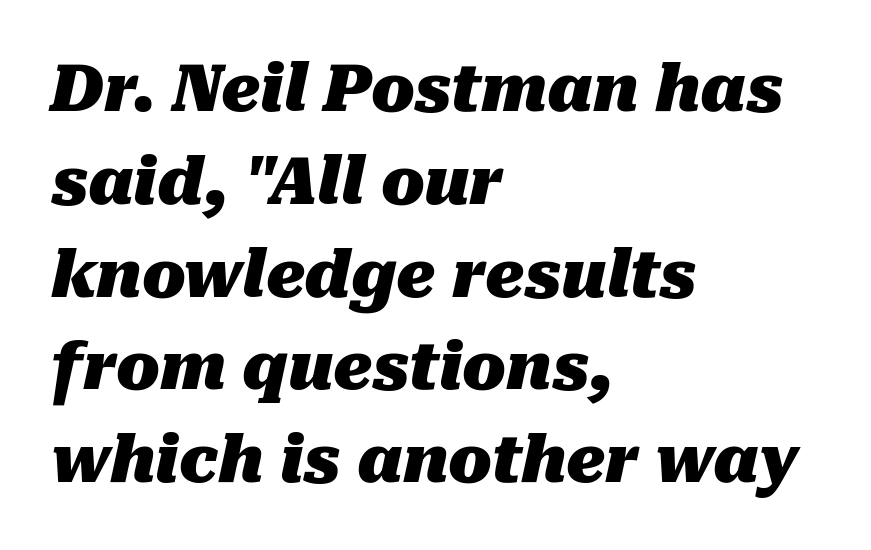
{"italic": "yes", "lean": "right", "slant_degrees": 10, "bold": "yes", "weight": "heavy", "width": "normal", "stroke_contrast": "medium", "x_height": "medium", "monospaced": "no", "underline": "no", "align": "left", "line_spacing": "normal", "line_spacing_ratio": 1.45, "letter_spacing": "normal", "letter_spacing_em": 0.0, "glyph_px": 64}
